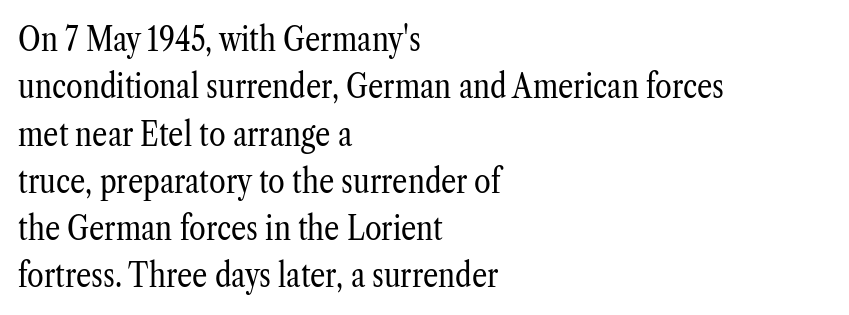
Q: Is the text bold? A: No.
Q: Is the text italic (slanted)? A: No, it is upright.
Q: Is the typeface a serif or a sans-serif typeface? A: Serif.
Q: Is the text underlined? A: No.
Q: How is the paragraph aligned? A: Left-aligned.
Q: Is the spacing between letters normal or unusually wide? A: Normal.
Q: Is the spacing between lines tight, normal or loose? A: Normal.
Q: Width (condensed, normal, or wide)? A: Condensed.
Q: Stroke contrast? A: Low.
Q: x-height? A: Medium.
Q: Monospaced? A: No.
